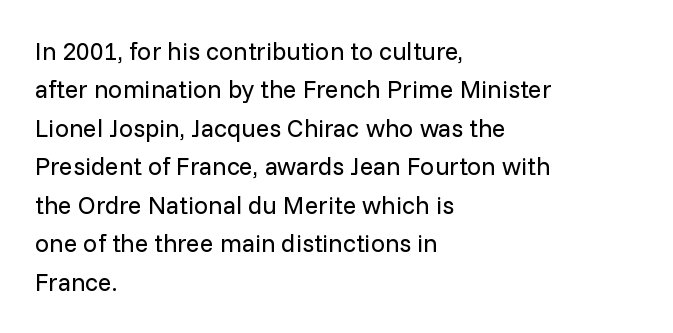
Q: Is the text bold? A: No.
Q: Is the text italic (slanted)? A: No, it is upright.
Q: Is the text underlined? A: No.
Q: How is the paragraph aligned? A: Left-aligned.
Q: Is the spacing between letters normal or unusually wide? A: Normal.
Q: Is the spacing between lines tight, normal or loose? A: Normal.
